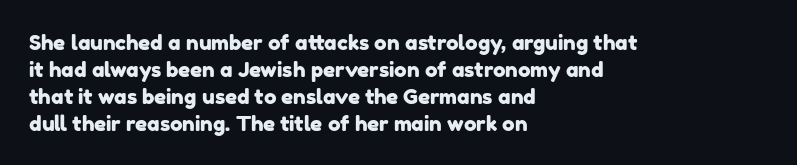
{"underline": "no", "align": "left", "line_spacing": "normal", "line_spacing_ratio": 1.28, "letter_spacing": "normal", "letter_spacing_em": 0.0, "glyph_px": 21}
